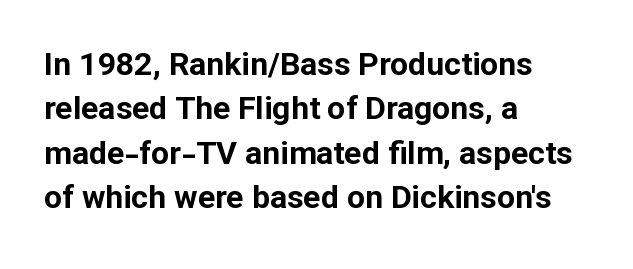
{"serif": "no", "italic": "no", "bold": "yes", "weight": "bold", "width": "normal", "stroke_contrast": "low", "x_height": "medium", "monospaced": "no", "underline": "no", "align": "left", "line_spacing": "normal", "line_spacing_ratio": 1.39, "letter_spacing": "normal", "letter_spacing_em": 0.0, "glyph_px": 32}
